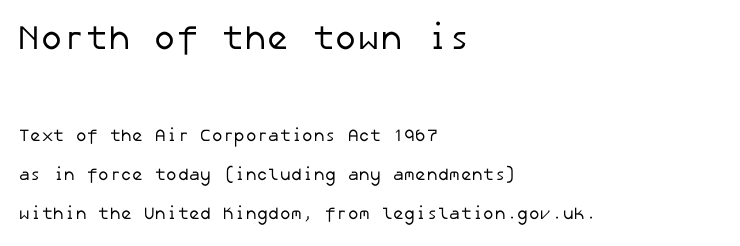
Q: Is the text bold? A: No.
Q: Is the typeface a serif or a sans-serif typeface? A: Sans-serif.
Q: Is the text underlined? A: No.
Q: How is the paragraph aligned? A: Left-aligned.
Q: Is the spacing between letters normal or unusually wide? A: Normal.
Q: Is the spacing between lines tight, normal or loose? A: Loose.
Q: Which block of text is set in a larger size, the first (top) or the second (bottom)? A: The first (top) one.
Q: Width (condensed, normal, or wide)? A: Normal.
Q: Stroke contrast? A: Low.
Q: x-height? A: Medium.
